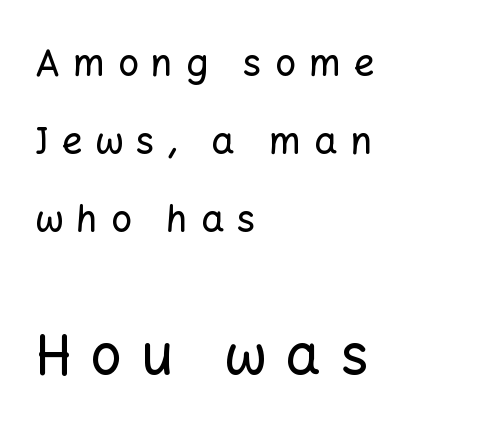
{"serif": "no", "italic": "no", "width": "normal", "stroke_contrast": "low", "x_height": "medium", "monospaced": "no", "underline": "no", "align": "left", "line_spacing": "loose", "line_spacing_ratio": 2.11, "letter_spacing": "wide", "letter_spacing_em": 0.35, "larger_block": "second", "size_ratio": 1.49, "glyph_px": 55}
